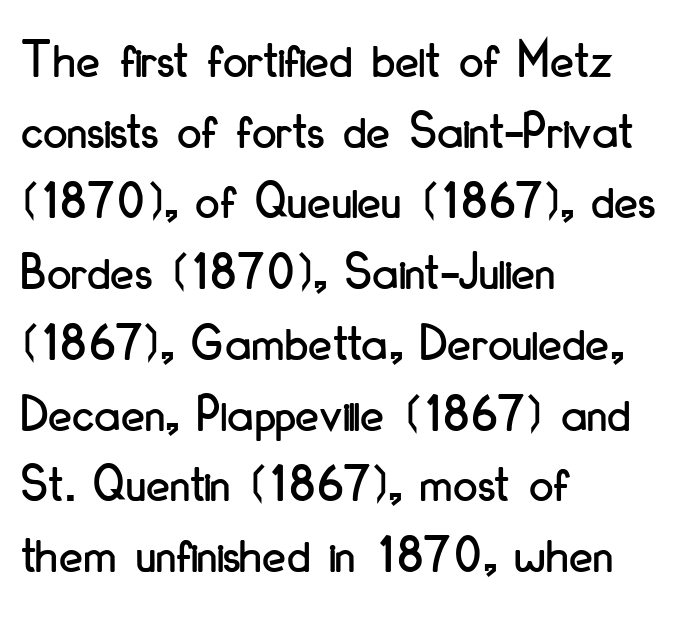
The image shows 54 px condensed sans-serif type, upright; set left-aligned, normal line spacing (1.31x), normal letter spacing, not underlined; low stroke contrast and a small x-height.
